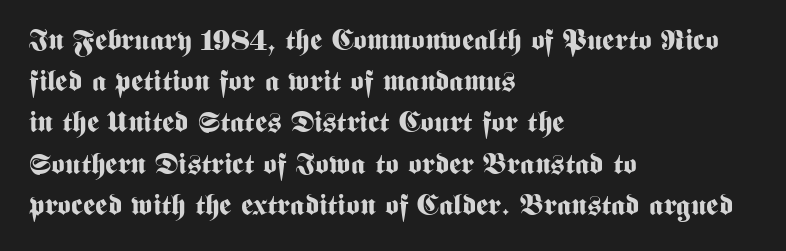
The typeface chosen for these lines omits serifs. The glyphs are unaccompanied by any horizontal stroke below them. As a designer I'd log this as weight 700, bold. Posture: straight, roman, zero tilt. These lines sit exactly where default settings would place them.
